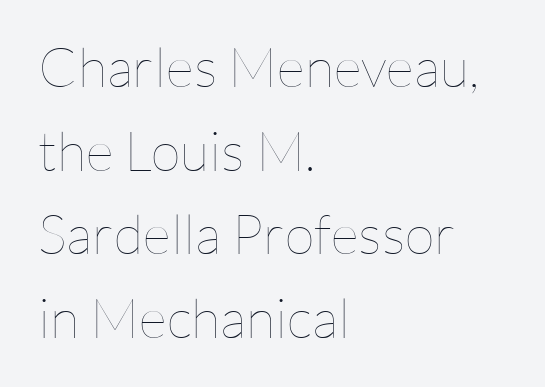
Q: Is the text bold? A: No.
Q: Is the text italic (slanted)? A: No, it is upright.
Q: Is the text underlined? A: No.
Q: How is the paragraph aligned? A: Left-aligned.
Q: Is the spacing between letters normal or unusually wide? A: Normal.
Q: Is the spacing between lines tight, normal or loose? A: Normal.
Q: Width (condensed, normal, or wide)? A: Normal.
Q: Stroke contrast? A: Low.
Q: x-height? A: Medium.
Q: Monospaced? A: No.
